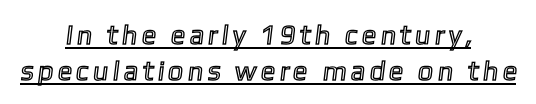
Leftover space on each line is divided equally before and after the words. Every word sits above its own underline. The space between consecutive lines is moderate. The passage shown has open, widely tracked lettering throughout.
